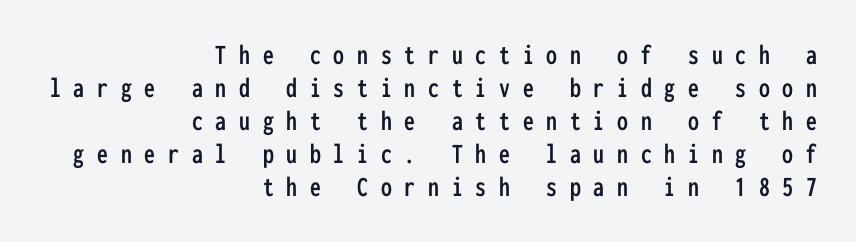
{"serif": "no", "italic": "no", "width": "condensed", "stroke_contrast": "low", "x_height": "medium", "monospaced": "yes", "underline": "no", "align": "right", "line_spacing": "tight", "line_spacing_ratio": 1.14, "letter_spacing": "wide", "letter_spacing_em": 0.44, "glyph_px": 29}
